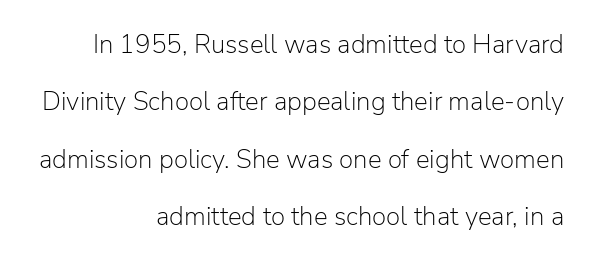
{"italic": "no", "bold": "no", "underline": "no", "align": "right", "line_spacing": "loose", "line_spacing_ratio": 2.21, "letter_spacing": "normal", "letter_spacing_em": 0.0, "glyph_px": 26}
